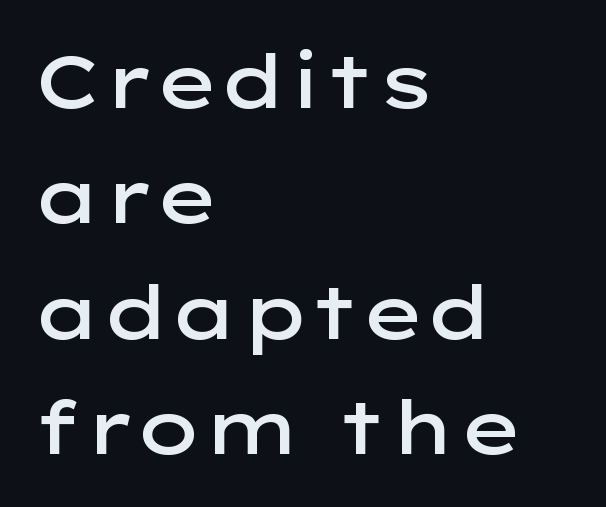
The image shows 75 px semibold, wide sans-serif type, upright; set left-aligned, normal line spacing (1.54x), normal letter spacing, not underlined; low stroke contrast and a medium x-height.
